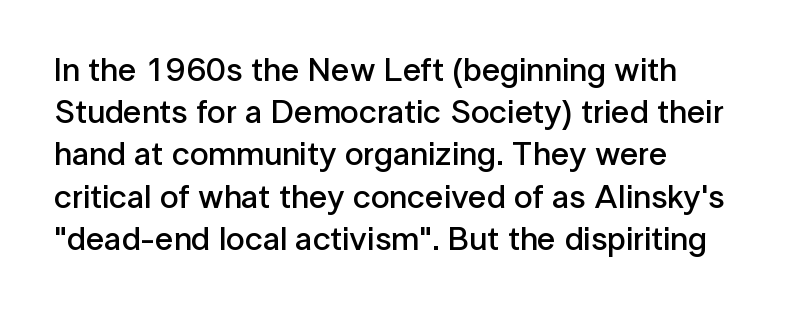
{"serif": "no", "italic": "no", "bold": "semi", "weight": "semibold", "width": "normal", "stroke_contrast": "low", "x_height": "medium", "monospaced": "no", "underline": "no", "align": "left", "line_spacing": "normal", "line_spacing_ratio": 1.28, "letter_spacing": "normal", "letter_spacing_em": 0.0, "glyph_px": 33}
